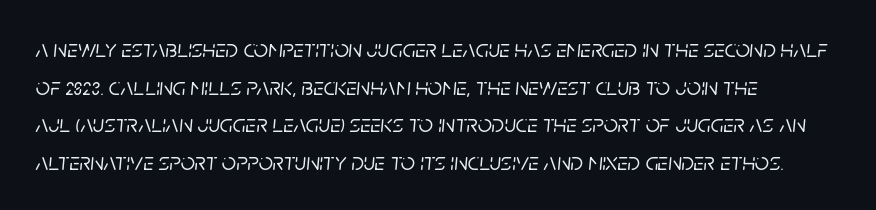
{"italic": "yes", "lean": "right", "slant_degrees": 5, "underline": "no", "align": "left", "line_spacing": "normal", "line_spacing_ratio": 1.51, "letter_spacing": "normal", "letter_spacing_em": 0.0, "glyph_px": 25}
